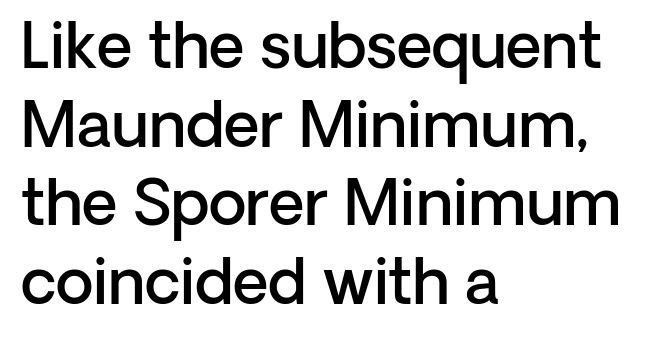
The image shows 62 px semibold sans-serif type, upright; set left-aligned, normal line spacing (1.27x), normal letter spacing, not underlined; low stroke contrast and a medium x-height.
